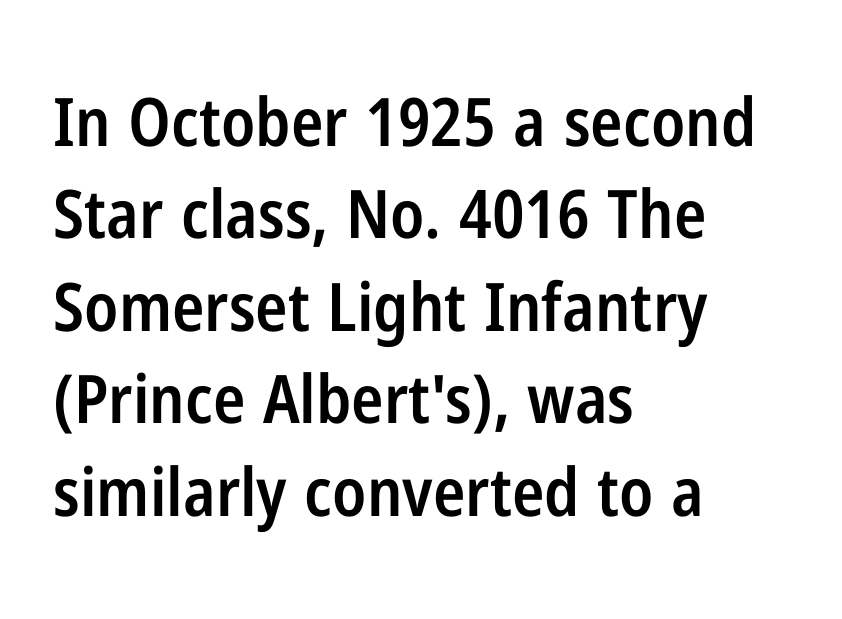
{"serif": "no", "italic": "no", "bold": "semi", "weight": "semibold", "width": "condensed", "stroke_contrast": "low", "x_height": "medium", "monospaced": "no", "underline": "no", "align": "left", "line_spacing": "normal", "line_spacing_ratio": 1.38, "letter_spacing": "normal", "letter_spacing_em": 0.0, "glyph_px": 67}
